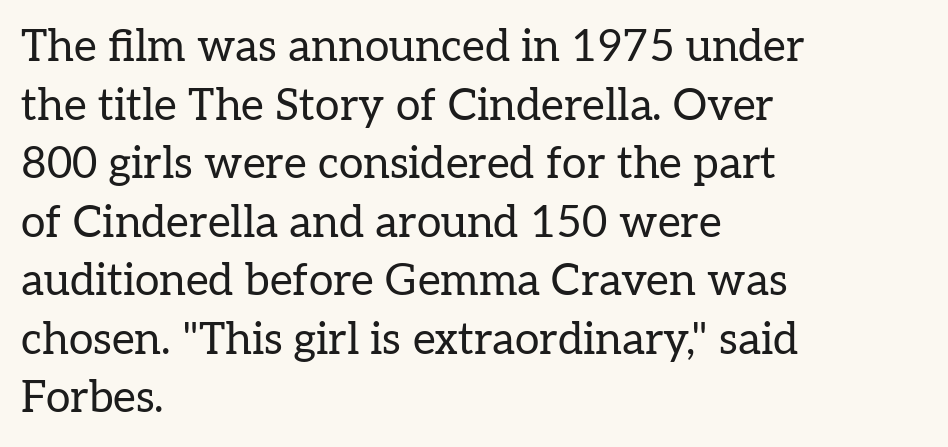
Q: Is the text bold? A: No.
Q: Is the text italic (slanted)? A: No, it is upright.
Q: Is the typeface a serif or a sans-serif typeface? A: Serif.
Q: Is the text underlined? A: No.
Q: How is the paragraph aligned? A: Left-aligned.
Q: Is the spacing between letters normal or unusually wide? A: Normal.
Q: Is the spacing between lines tight, normal or loose? A: Normal.
Q: Width (condensed, normal, or wide)? A: Normal.
Q: Stroke contrast? A: Low.
Q: x-height? A: Medium.
Q: Monospaced? A: No.
